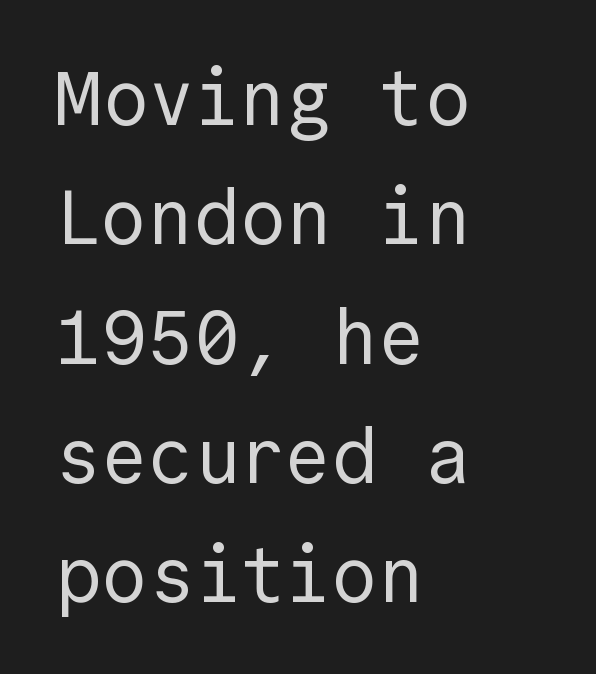
The image shows 77 px regular-weight sans-serif type, upright; set left-aligned, normal line spacing (1.55x), normal letter spacing, not underlined; a medium x-height.
